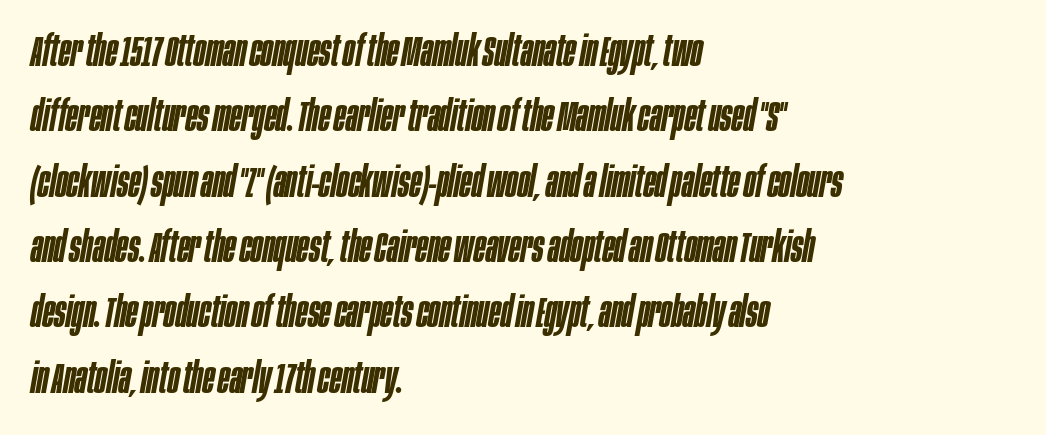
These lines are rendered in a variable-pitch font. A clean baseline with only descenders dipping below it. Rendered with sloped, italic letterforms. Slightly chunky letters — semibold, I'd say, not full bold.
